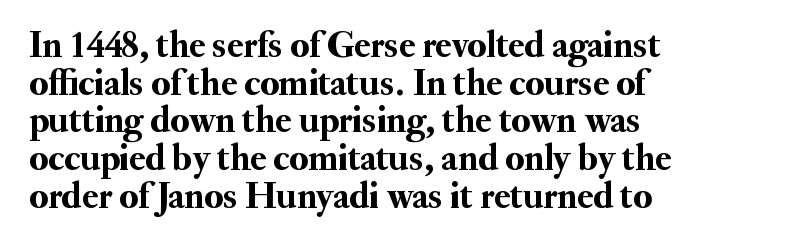
Q: Is the text italic (slanted)? A: No, it is upright.
Q: Is the typeface a serif or a sans-serif typeface? A: Serif.
Q: Is the text underlined? A: No.
Q: How is the paragraph aligned? A: Left-aligned.
Q: Is the spacing between letters normal or unusually wide? A: Normal.
Q: Is the spacing between lines tight, normal or loose? A: Tight.
Q: Width (condensed, normal, or wide)? A: Normal.
Q: Stroke contrast? A: Medium.
Q: x-height? A: Small.
Q: Monospaced? A: No.
